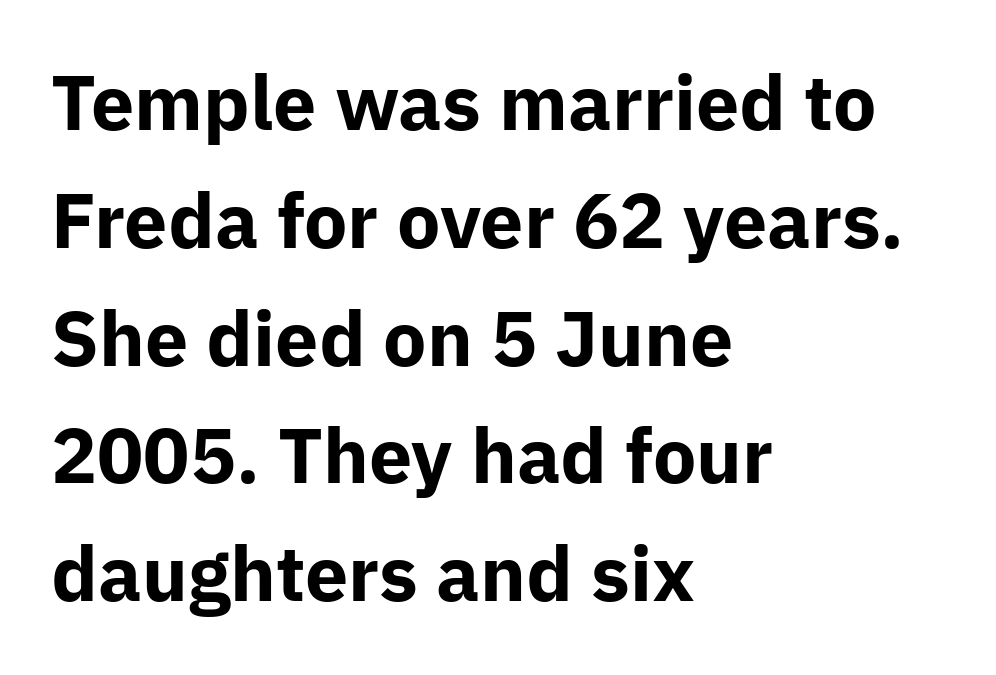
{"serif": "no", "italic": "no", "bold": "yes", "weight": "bold", "width": "normal", "stroke_contrast": "low", "x_height": "medium", "monospaced": "no", "underline": "no", "align": "left", "line_spacing": "normal", "line_spacing_ratio": 1.53, "letter_spacing": "normal", "letter_spacing_em": 0.0, "glyph_px": 77}
